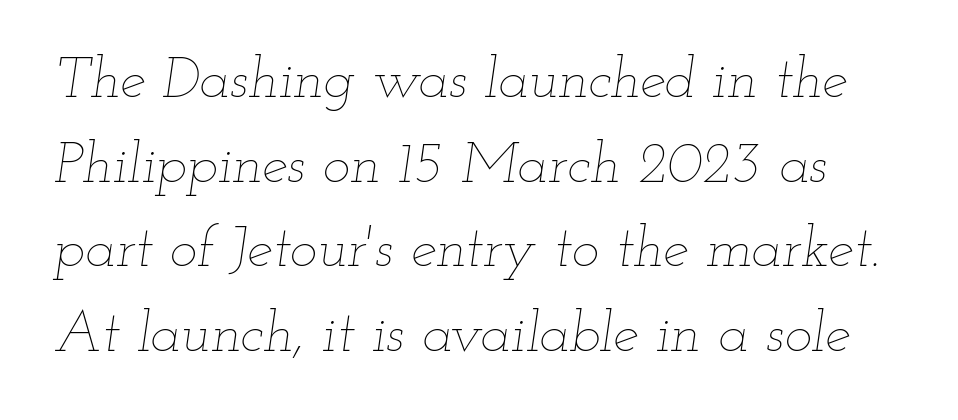
Q: Is the text bold? A: No.
Q: Is the text italic (slanted)? A: Yes, it leans right by about 12 degrees.
Q: Is the text underlined? A: No.
Q: Is the spacing between letters normal or unusually wide? A: Normal.
Q: Is the spacing between lines tight, normal or loose? A: Normal.
Q: Width (condensed, normal, or wide)? A: Wide.
Q: Stroke contrast? A: Low.
Q: x-height? A: Small.
Q: Monospaced? A: No.
